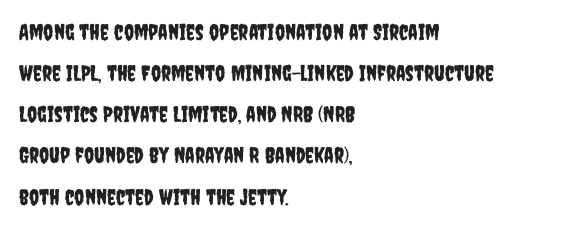
Q: Is the text italic (slanted)? A: No, it is upright.
Q: Is the text underlined? A: No.
Q: How is the paragraph aligned? A: Left-aligned.
Q: Is the spacing between letters normal or unusually wide? A: Normal.
